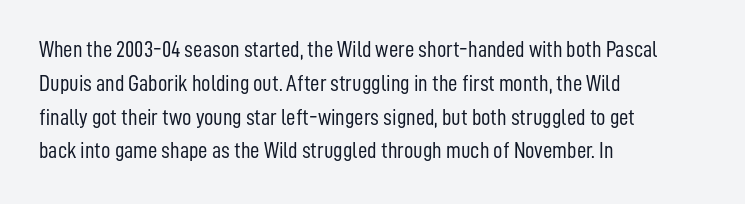
{"italic": "no", "bold": "no", "underline": "no", "align": "left", "line_spacing": "normal", "line_spacing_ratio": 1.47, "letter_spacing": "normal", "letter_spacing_em": 0.0, "glyph_px": 23}
